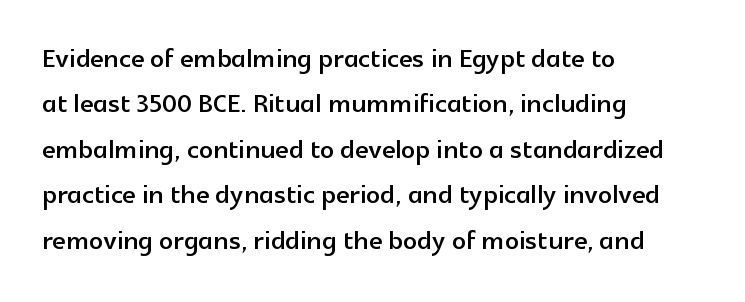
{"serif": "no", "italic": "no", "width": "normal", "x_height": "medium", "monospaced": "no", "underline": "no", "align": "left", "line_spacing": "normal", "line_spacing_ratio": 1.3, "letter_spacing": "normal", "letter_spacing_em": 0.0, "glyph_px": 35}
